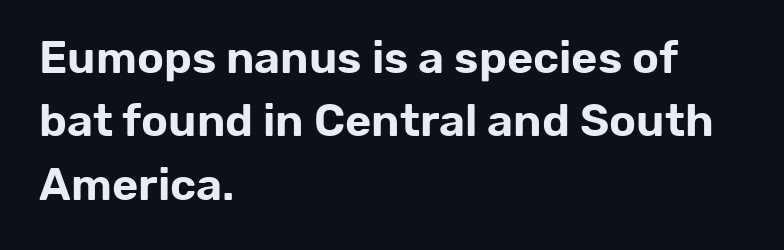
Summary of vertical rhythm: regular, with standard interline spacing. Compared with a centered layout, this one pins lines to the left instead. The lettering holds an erect, upright posture throughout. Underlining? Definitely not there.
